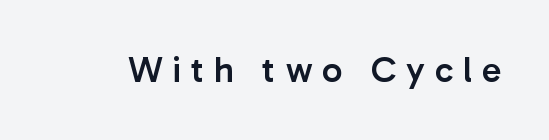
The foot of each line stays bare and open. Serifs: no, the terminals of the letterforms are clean. Semibold letterforms, between regular and bold. Is this a fixed-width face? No — the glyphs have proportional, varying widths.
